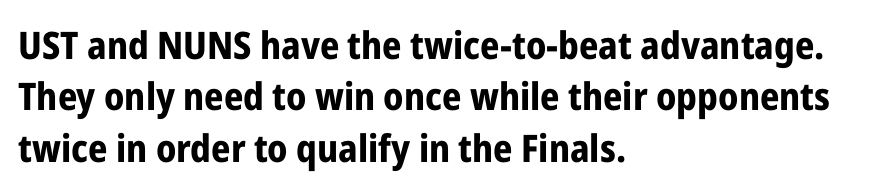
The image shows 38 px bold, condensed sans-serif type, upright; set left-aligned, normal line spacing (1.35x), normal letter spacing, not underlined; low stroke contrast and a medium x-height.
